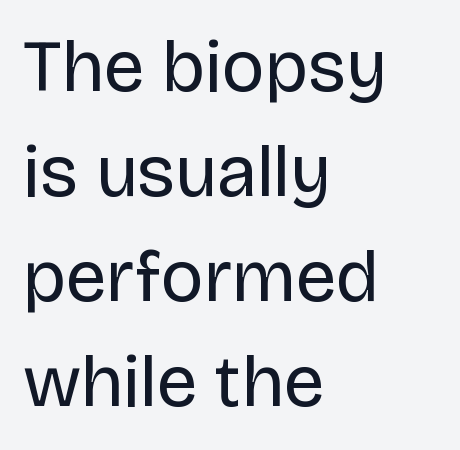
{"serif": "no", "italic": "no", "bold": "no", "weight": "regular", "width": "normal", "stroke_contrast": "low", "x_height": "large", "monospaced": "no", "underline": "no", "align": "left", "line_spacing": "normal", "line_spacing_ratio": 1.44, "letter_spacing": "normal", "letter_spacing_em": 0.0, "glyph_px": 73}
